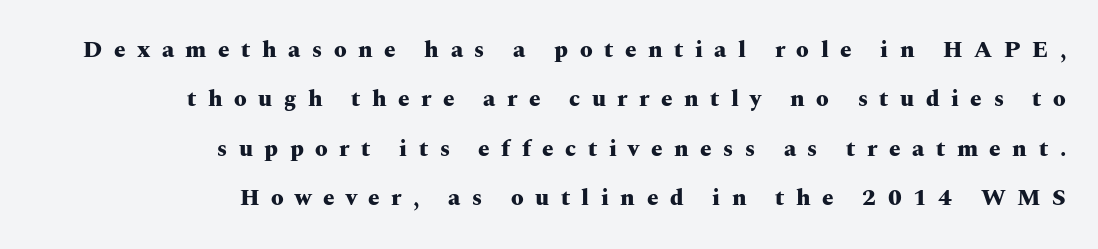
Q: Is the text bold? A: Yes.
Q: Is the text italic (slanted)? A: No, it is upright.
Q: Is the text underlined? A: No.
Q: How is the paragraph aligned? A: Right-aligned.
Q: Is the spacing between letters normal or unusually wide? A: Unusually wide.
Q: Is the spacing between lines tight, normal or loose? A: Loose.
